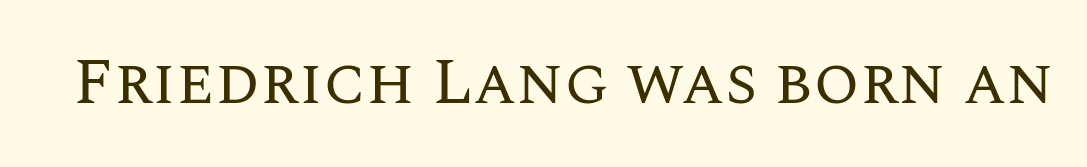
The image shows 66 px regular-weight type, upright; set normal letter spacing, not underlined; medium stroke contrast and a large x-height.
